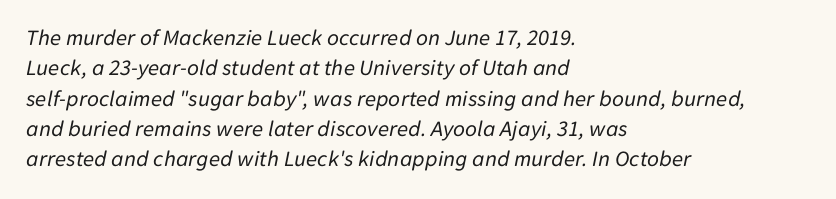
The image shows 23 px text type, italic (leaning right); set left-aligned, normal line spacing (1.32x), normal letter spacing, not underlined.
